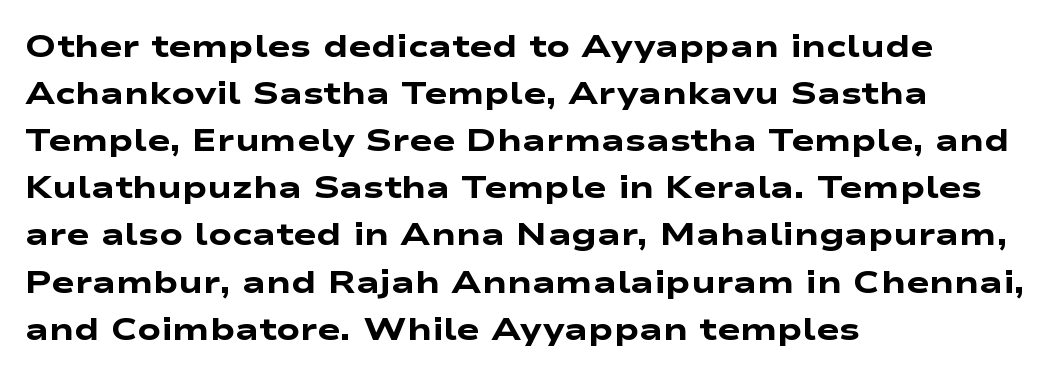
The image shows 31 px heavy, wide sans-serif type; set left-aligned, normal line spacing (1.52x), normal letter spacing, not underlined; low stroke contrast and a medium x-height.
